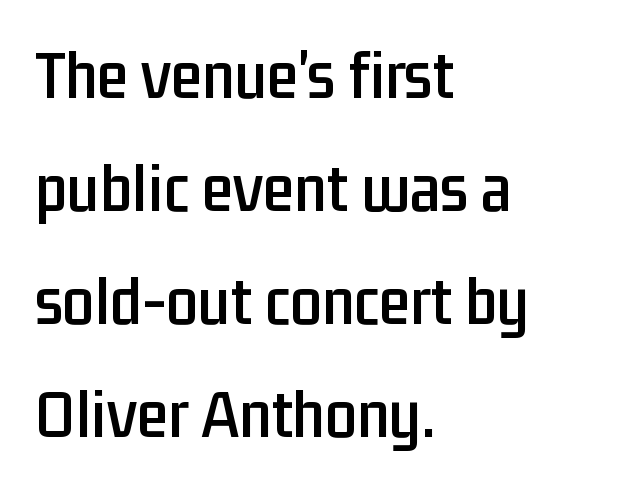
Q: Is the text italic (slanted)? A: No, it is upright.
Q: Is the typeface a serif or a sans-serif typeface? A: Sans-serif.
Q: Is the text underlined? A: No.
Q: How is the paragraph aligned? A: Left-aligned.
Q: Is the spacing between letters normal or unusually wide? A: Normal.
Q: Is the spacing between lines tight, normal or loose? A: Normal.
Q: Width (condensed, normal, or wide)? A: Condensed.
Q: Stroke contrast? A: Low.
Q: x-height? A: Medium.
Q: Monospaced? A: No.
